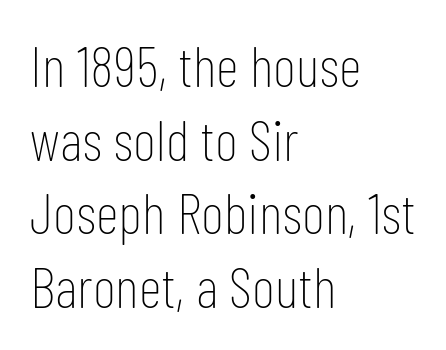
The image shows 57 px thin, condensed sans-serif type, upright; set left-aligned, normal line spacing (1.29x), normal letter spacing, not underlined; low stroke contrast and a medium x-height.
